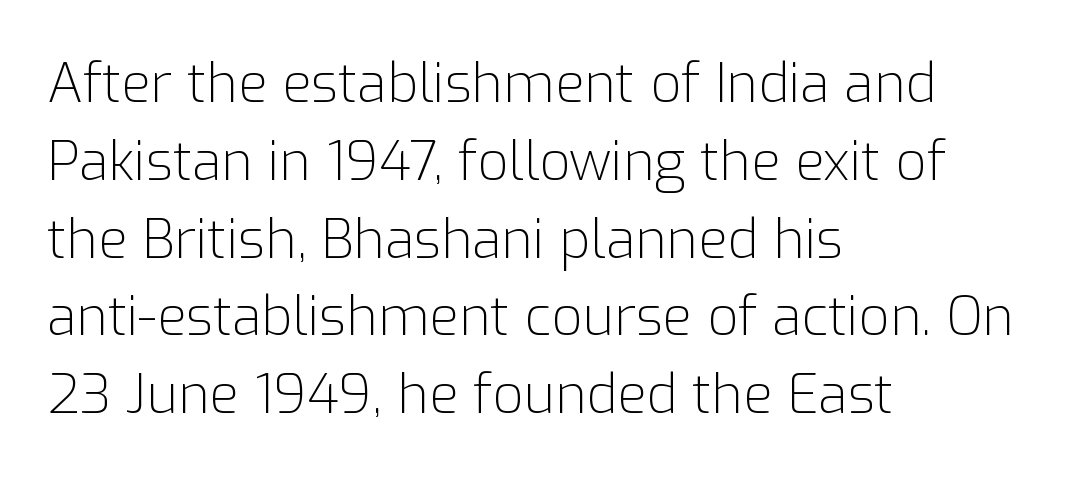
{"serif": "no", "italic": "no", "bold": "no", "weight": "light", "width": "normal", "stroke_contrast": "low", "x_height": "medium", "monospaced": "no", "underline": "no", "align": "left", "line_spacing": "normal", "line_spacing_ratio": 1.44, "letter_spacing": "normal", "letter_spacing_em": 0.0, "glyph_px": 54}
